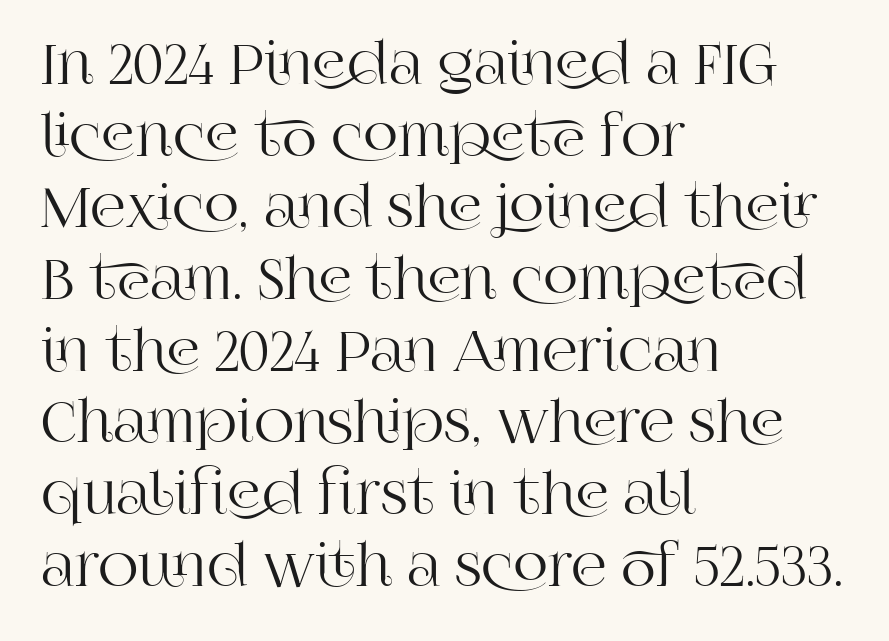
The image shows 56 px serif type, upright; set left-aligned, normal line spacing (1.28x), normal letter spacing, not underlined; high stroke contrast and a large x-height.
